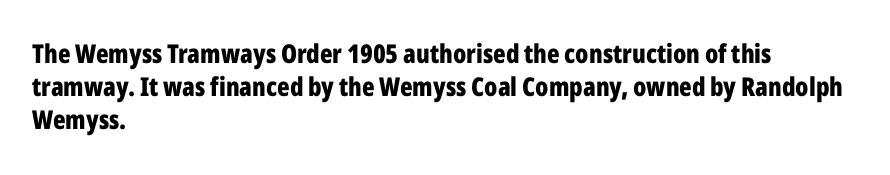
The leading is moderate, giving the passage an even texture. A dark, heavy texture on the line: the type is bold. Descenders hang freely into open space. Letter spacing: default. Notice how the passage keeps a crisp vertical edge on the left only. This is roman type, the default non-slanted kind.
